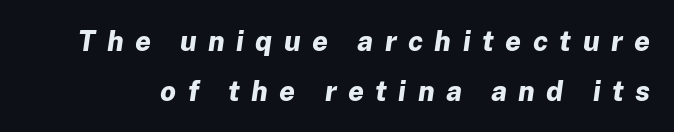
Q: Is the text bold? A: Yes.
Q: Is the text italic (slanted)? A: Yes, it leans right by about 8 degrees.
Q: Is the text underlined? A: No.
Q: Is the spacing between letters normal or unusually wide? A: Unusually wide.
Q: Width (condensed, normal, or wide)? A: Normal.
Q: Stroke contrast? A: Low.
Q: x-height? A: Medium.
Q: Monospaced? A: No.
